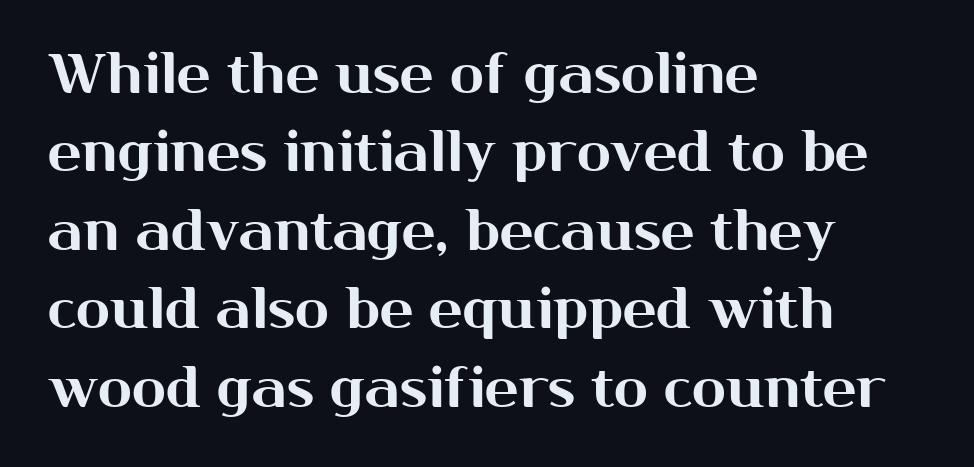
Here the glyphs are tracked normally, forming tight word shapes. Quick note: not italic, upright. The rag falls on the right side of this text block. The area under the type is left untouched. The text was rendered using a sans face with plain stroke endings.
